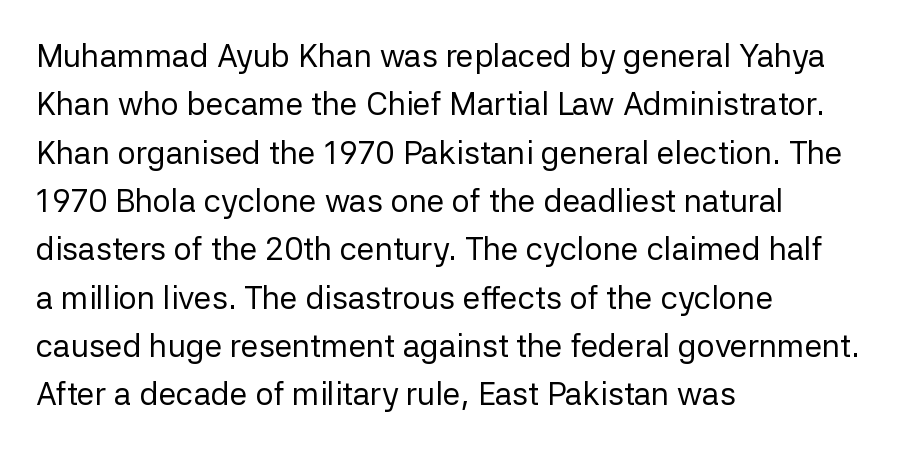
Q: Is the text bold? A: No.
Q: Is the text italic (slanted)? A: No, it is upright.
Q: Is the typeface a serif or a sans-serif typeface? A: Sans-serif.
Q: Is the text underlined? A: No.
Q: How is the paragraph aligned? A: Left-aligned.
Q: Is the spacing between letters normal or unusually wide? A: Normal.
Q: Is the spacing between lines tight, normal or loose? A: Normal.
Q: Width (condensed, normal, or wide)? A: Normal.
Q: Stroke contrast? A: Low.
Q: x-height? A: Medium.
Q: Monospaced? A: No.
